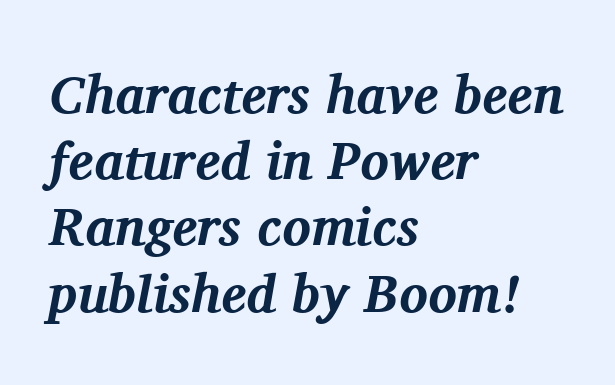
The image shows 53 px bold serif type, italic (leaning right); set left-aligned, normal line spacing (1.25x), normal letter spacing, not underlined; medium stroke contrast and a medium x-height.
